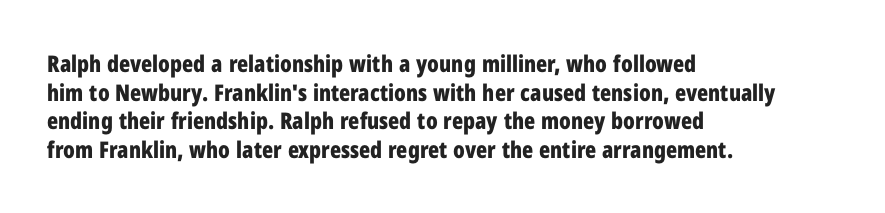
The image shows 23 px bold type, upright; set left-aligned, normal line spacing (1.25x), normal letter spacing, not underlined.
